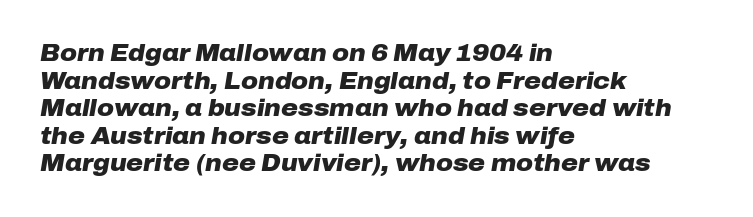
The image shows 23 px bold type, italic (leaning right); set left-aligned, line spacing 1.2x, normal letter spacing, not underlined.
